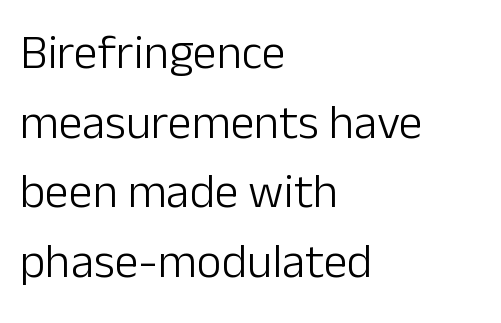
Honestly, there is no underline to notice here at all. Short and long lines alike share a common starting point at left. This sample uses an upright cut, with every glyph sitting square on the baseline. Students, note that the glyphs here touch the page at normal intervals.
